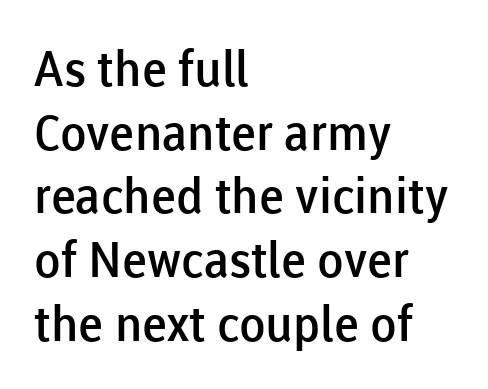
The gaps between neighbouring characters are ordinary and unremarkable. Leftover space on each line is placed entirely after the last word. Serif or sans? Sans — the stroke terminals are bare. Underline: absent. The lines sit at an ordinary, default distance from one another.
